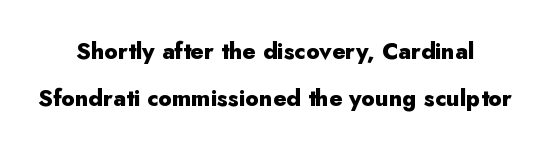
Its strokes are broad and dark, the hallmark of bold type. Bare-footed words on every line. This sample uses an upright cut, with every glyph sitting square on the baseline. Loosely led — the rows are spread out.
